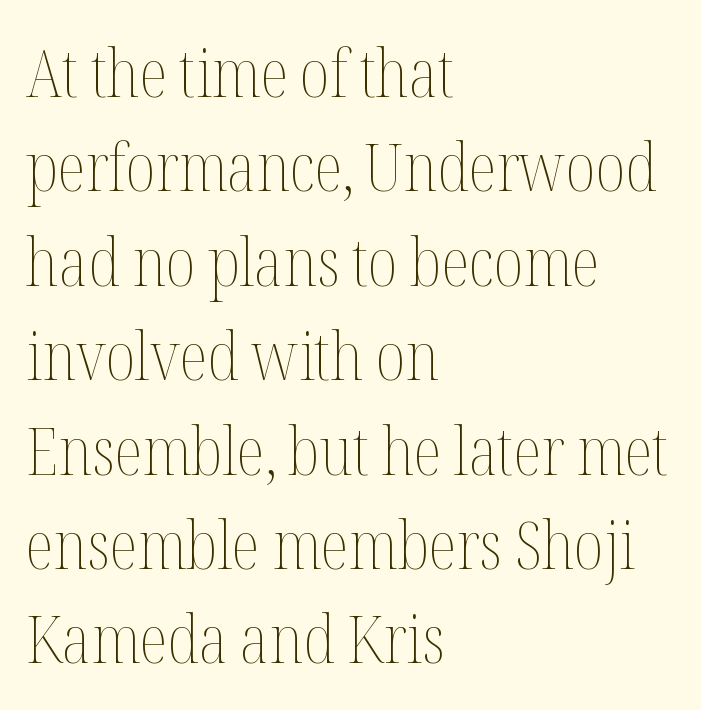
Compared with typical paragraphs, the rows here are spaced about the same. In terms of posture, this sample is upright. Descenders are the only things crossing below the line. Is the letter spacing exaggerated? No — it looks like the ordinary default. Typeset ragged right — the left edge is the straight one.
